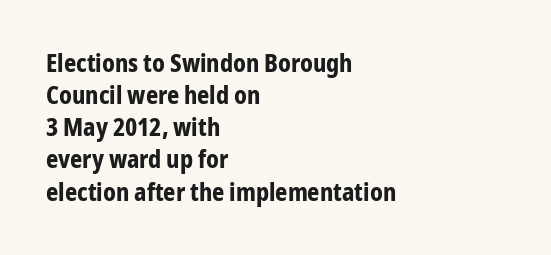
The image shows 24 px bold type, upright; set left-aligned, normal line spacing (1.34x), normal letter spacing, not underlined.
